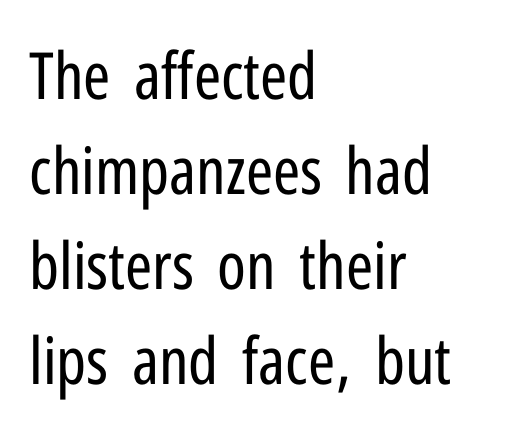
{"serif": "no", "italic": "no", "bold": "no", "weight": "regular", "width": "condensed", "stroke_contrast": "low", "x_height": "medium", "monospaced": "no", "underline": "no", "align": "left", "line_spacing": "normal", "line_spacing_ratio": 1.46, "letter_spacing": "normal", "letter_spacing_em": 0.0, "glyph_px": 65}
